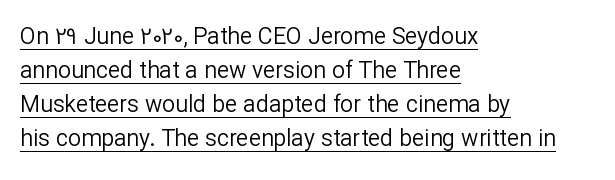
Q: Is the text bold? A: No.
Q: Is the text italic (slanted)? A: No, it is upright.
Q: Is the text underlined? A: Yes.
Q: How is the paragraph aligned? A: Left-aligned.
Q: Is the spacing between letters normal or unusually wide? A: Normal.
Q: Is the spacing between lines tight, normal or loose? A: Normal.
